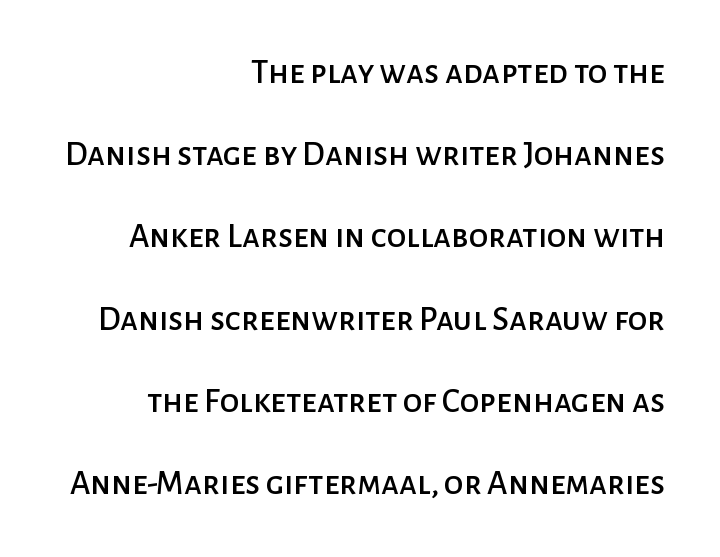
{"serif": "no", "italic": "no", "width": "normal", "stroke_contrast": "low", "x_height": "medium", "monospaced": "no", "underline": "no", "align": "right", "line_spacing": "loose", "line_spacing_ratio": 2.35, "letter_spacing": "normal", "letter_spacing_em": 0.0, "glyph_px": 35}
